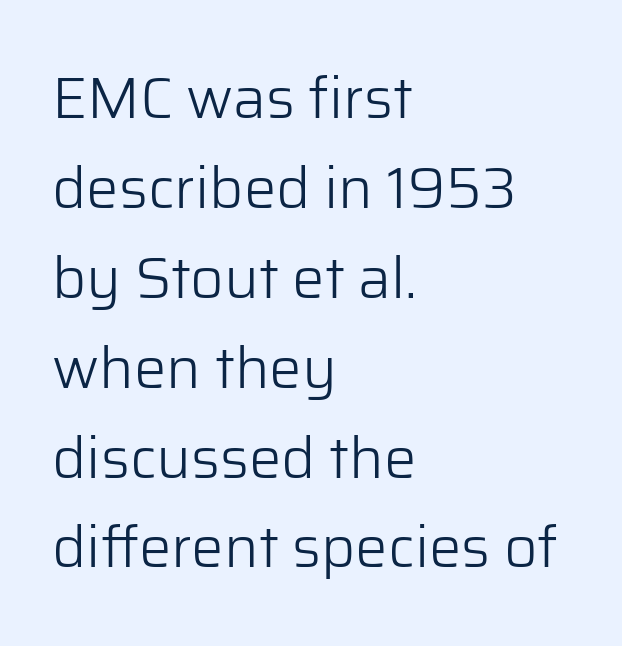
Q: Is the text bold? A: No.
Q: Is the text italic (slanted)? A: No, it is upright.
Q: Is the typeface a serif or a sans-serif typeface? A: Sans-serif.
Q: Is the text underlined? A: No.
Q: How is the paragraph aligned? A: Left-aligned.
Q: Is the spacing between letters normal or unusually wide? A: Normal.
Q: Is the spacing between lines tight, normal or loose? A: Normal.
Q: Width (condensed, normal, or wide)? A: Normal.
Q: Stroke contrast? A: Low.
Q: x-height? A: Medium.
Q: Monospaced? A: No.
